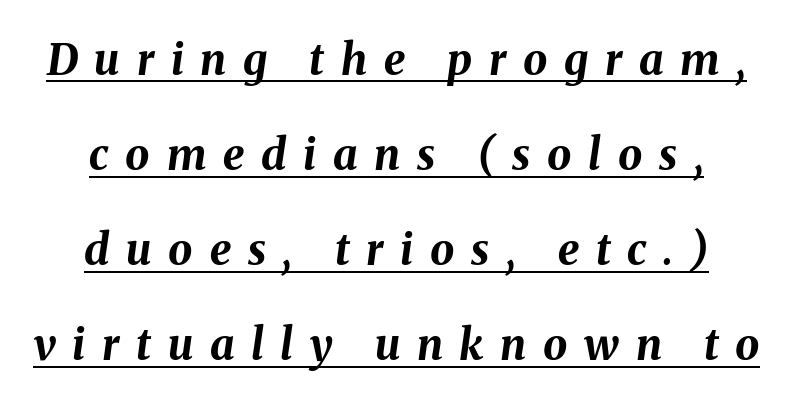
{"italic": "yes", "lean": "right", "slant_degrees": 8, "bold": "yes", "weight": "bold", "width": "normal", "stroke_contrast": "medium", "x_height": "medium", "monospaced": "no", "underline": "yes", "line_spacing": "loose", "line_spacing_ratio": 2.21, "letter_spacing": "wide", "letter_spacing_em": 0.39, "glyph_px": 43}
